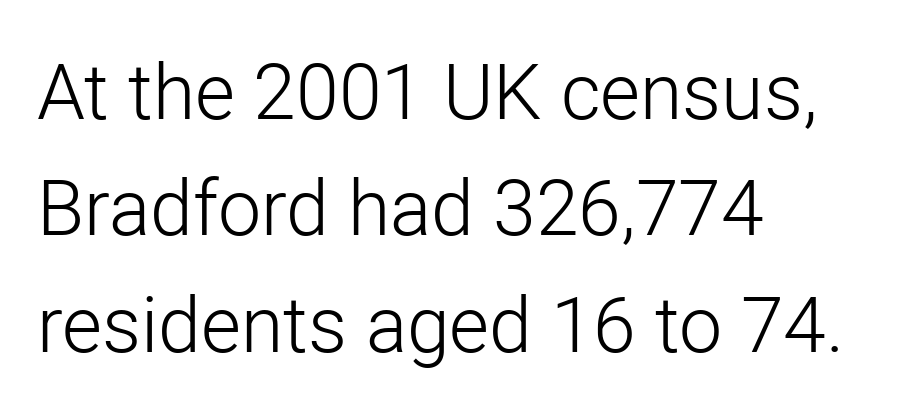
{"serif": "no", "italic": "no", "bold": "no", "weight": "light", "width": "normal", "stroke_contrast": "low", "x_height": "medium", "monospaced": "no", "underline": "no", "align": "left", "line_spacing": "normal", "line_spacing_ratio": 1.51, "letter_spacing": "normal", "letter_spacing_em": 0.0, "glyph_px": 77}
